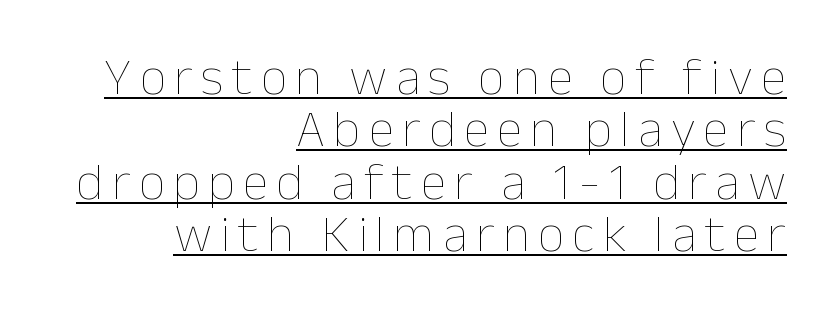
The image shows 53 px thin type, upright; set right-aligned, tight line spacing (0.99x), underlined; low stroke contrast and a medium x-height.
